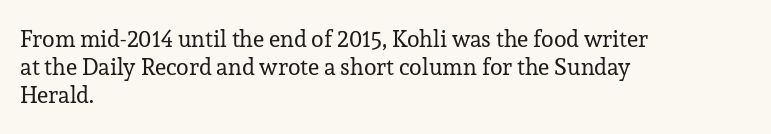
{"italic": "no", "bold": "no", "underline": "no", "align": "left", "line_spacing_ratio": 1.22, "letter_spacing": "normal", "letter_spacing_em": 0.0, "glyph_px": 23}
